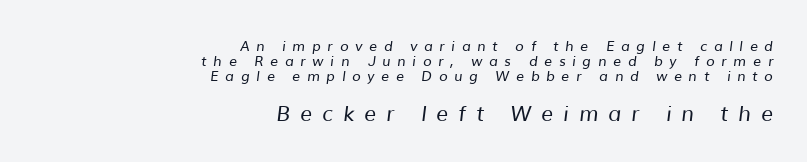
The image shows 21 px text type; set right-aligned, tight line spacing (1.07x), unusually wide letter spacing (+0.48 em), not underlined; the second (bottom) block is 1.5x larger.
